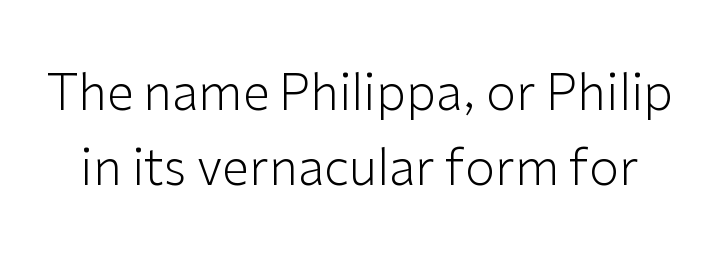
{"serif": "no", "italic": "no", "bold": "no", "weight": "light", "width": "normal", "stroke_contrast": "low", "x_height": "medium", "monospaced": "no", "underline": "no", "line_spacing": "normal", "line_spacing_ratio": 1.54, "letter_spacing": "normal", "letter_spacing_em": 0.0, "glyph_px": 49}
